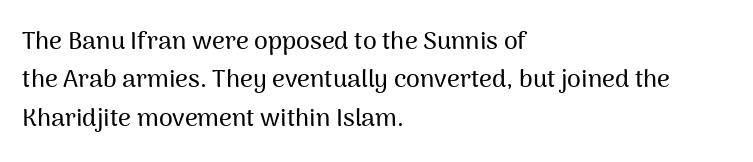
These lines stack with their left ends in a neat column. This is the regular roman posture of the typeface. Leading matches the norm, producing a regular column. No extra tracking has been applied to these lines. Type without underlining.
